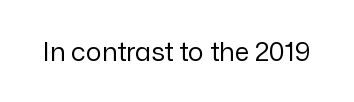
A roman cut, with each character standing at attention. Decoration check: the copy has no underline. The gaps between neighbouring characters are ordinary and unremarkable. Bold? No — there's no thickening of the strokes.
